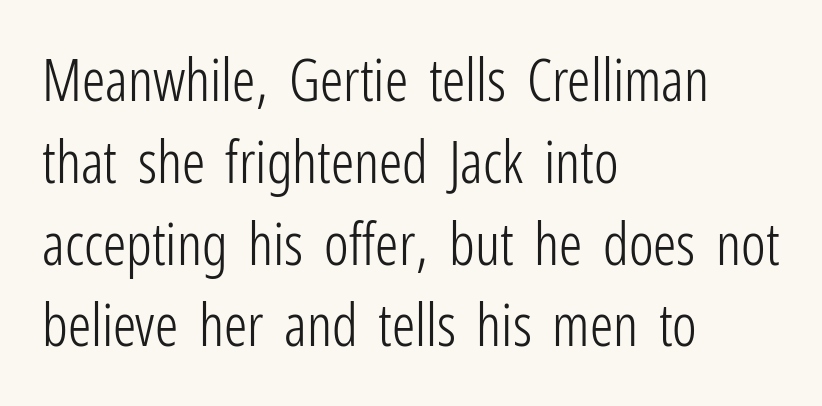
The image shows 58 px light, condensed sans-serif type, upright; set left-aligned, normal line spacing (1.41x), normal letter spacing, not underlined; low stroke contrast and a medium x-height.
